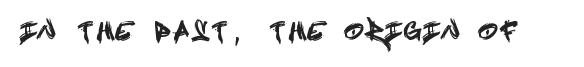
{"underline": "no", "letter_spacing": "wide", "letter_spacing_em": 0.24, "glyph_px": 24}
